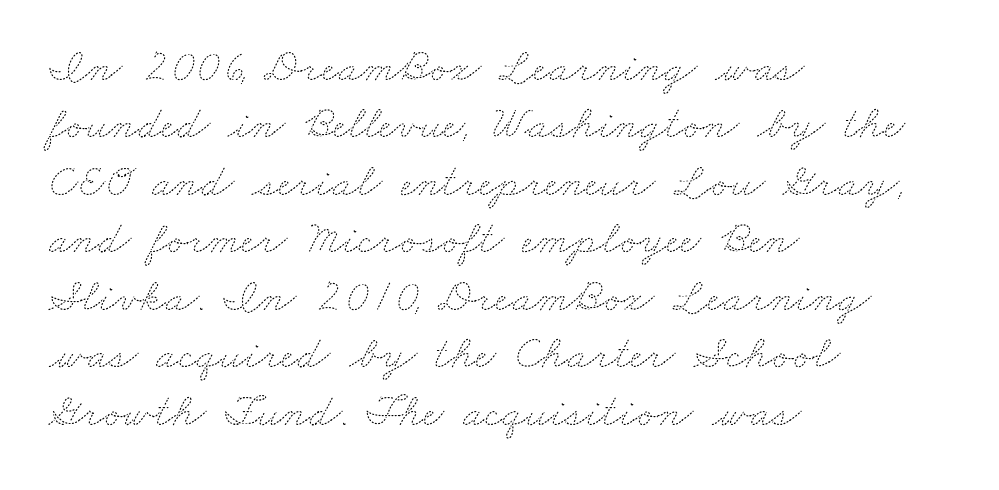
A typesetter would call this leading conventional body-copy spacing. No heavy texture on the line: the type isn't bold. The specimen omits any rule beneath the text block's lines. Standard letterfit; no display-style spreading of the glyphs.
